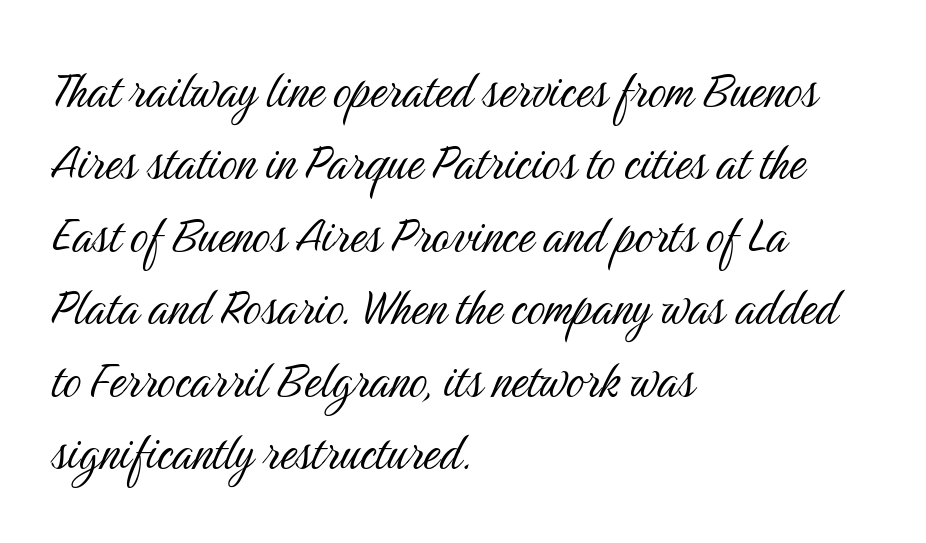
The image shows 57 px light, condensed sans-serif type; set left-aligned, normal line spacing (1.27x), normal letter spacing, not underlined; medium stroke contrast and a medium x-height.
